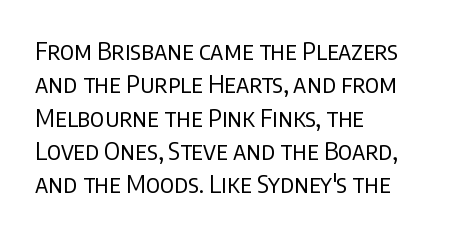
{"italic": "no", "bold": "no", "underline": "no", "align": "left", "line_spacing": "normal", "line_spacing_ratio": 1.39, "letter_spacing": "normal", "letter_spacing_em": 0.0, "glyph_px": 24}
